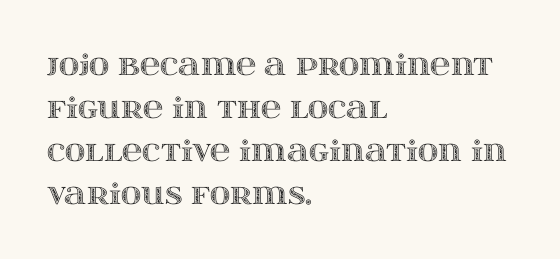
{"italic": "no", "width": "wide", "x_height": "large", "monospaced": "no", "underline": "no", "align": "left", "line_spacing": "normal", "line_spacing_ratio": 1.53, "letter_spacing": "normal", "letter_spacing_em": 0.0, "glyph_px": 28}
